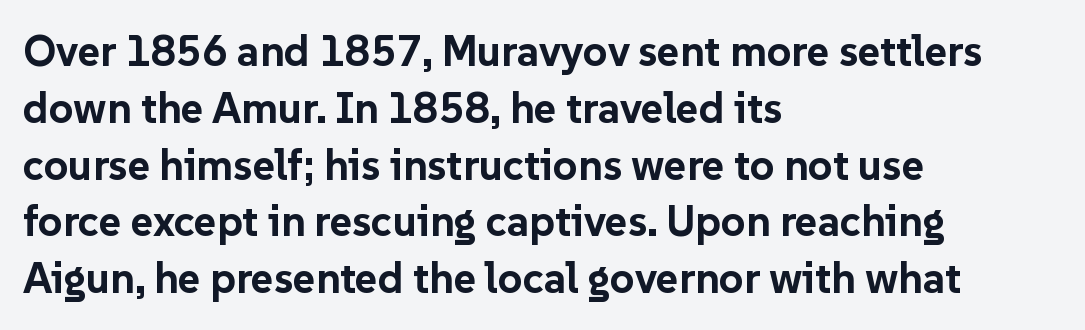
These lines are rendered in a variable-pitch font. Style check: upright. This sample uses a sans-serif face. Notice how the passage keeps a crisp vertical edge on the left only.
